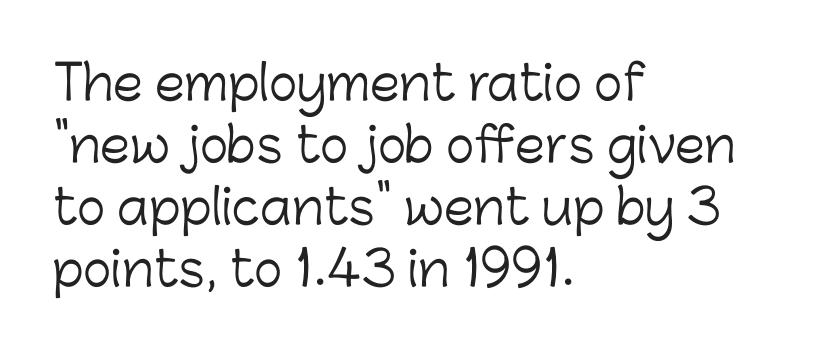
The image shows 48 px light sans-serif type, upright; set left-aligned, normal line spacing (1.29x), normal letter spacing, not underlined; low stroke contrast and a medium x-height.
